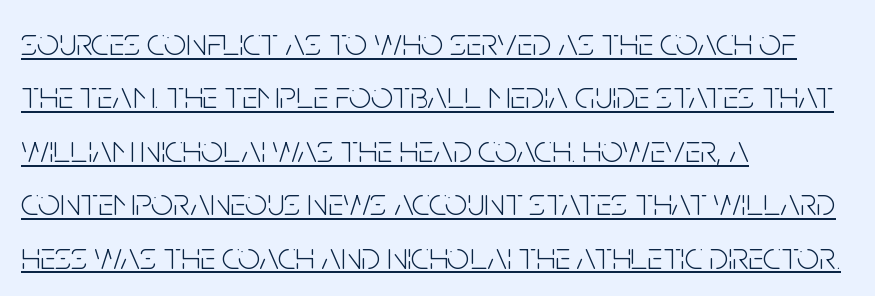
The block of text has a typical density, with ordinary space between rows. Caption: face not bold, strokes unweighted. Words appear dense and cohesive because spacing is normal. The face used here appears with an underline applied. No feet cap the strokes, marking this as sans-serif type. Proportional: the letters do not fall into vertical columns.
